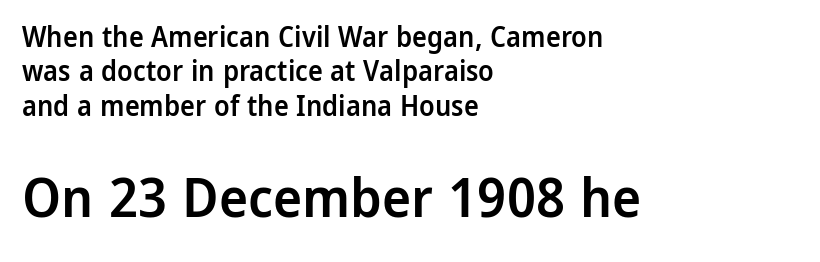
Q: Is the text bold? A: Semi-bold.
Q: Is the text italic (slanted)? A: No, it is upright.
Q: Is the typeface a serif or a sans-serif typeface? A: Sans-serif.
Q: Is the text underlined? A: No.
Q: How is the paragraph aligned? A: Left-aligned.
Q: Is the spacing between letters normal or unusually wide? A: Normal.
Q: Which block of text is set in a larger size, the first (top) or the second (bottom)? A: The second (bottom) one.
Q: Width (condensed, normal, or wide)? A: Normal.
Q: Stroke contrast? A: Low.
Q: x-height? A: Medium.
Q: Monospaced? A: No.
